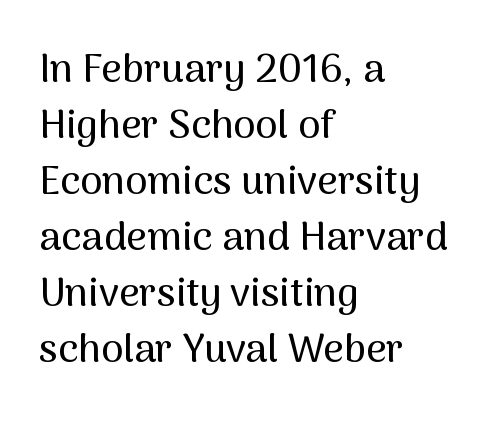
A typesetter would call this zero additional tracking. The zone under the glyphs is completely vacant. This is sans-serif lettering, the kind often seen on screens and signage. Interline gaps are of average width in this sample.
